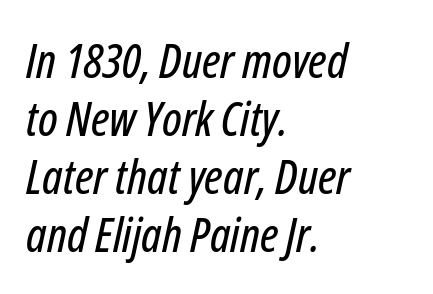
The image shows 48 px condensed type, italic (leaning right); set left-aligned, line spacing 1.21x, normal letter spacing, not underlined; low stroke contrast and a medium x-height.
